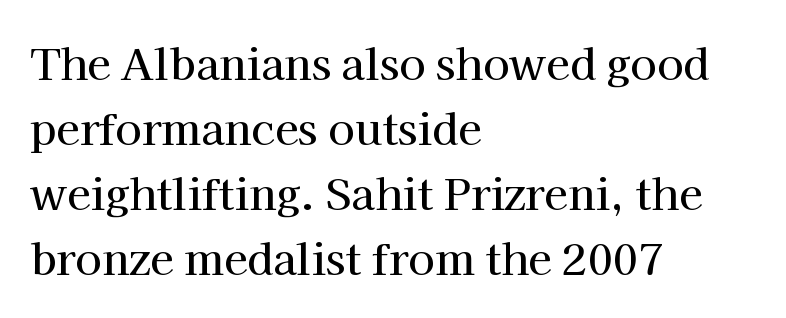
Q: Is the text italic (slanted)? A: No, it is upright.
Q: Is the typeface a serif or a sans-serif typeface? A: Serif.
Q: Is the text underlined? A: No.
Q: How is the paragraph aligned? A: Left-aligned.
Q: Is the spacing between letters normal or unusually wide? A: Normal.
Q: Is the spacing between lines tight, normal or loose? A: Normal.
Q: Width (condensed, normal, or wide)? A: Normal.
Q: Stroke contrast? A: High.
Q: x-height? A: Medium.
Q: Monospaced? A: No.
